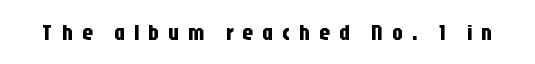
The image shows 22 px text type, upright; set unusually wide letter spacing (+0.4 em), not underlined.
